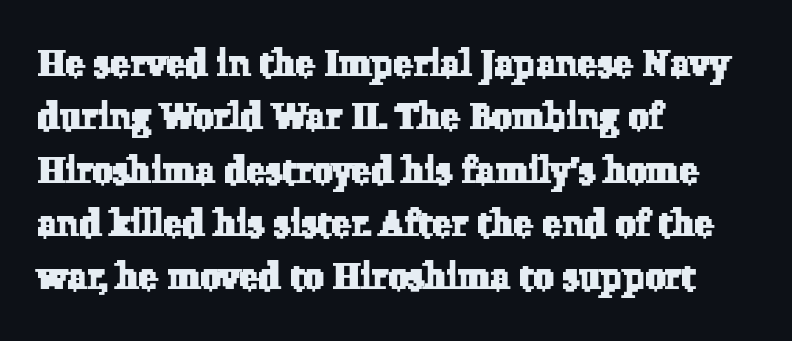
{"serif": "yes", "width": "normal", "stroke_contrast": "low", "x_height": "medium", "monospaced": "no", "underline": "no", "align": "left", "line_spacing": "normal", "line_spacing_ratio": 1.48, "letter_spacing": "normal", "letter_spacing_em": 0.0, "glyph_px": 36}
